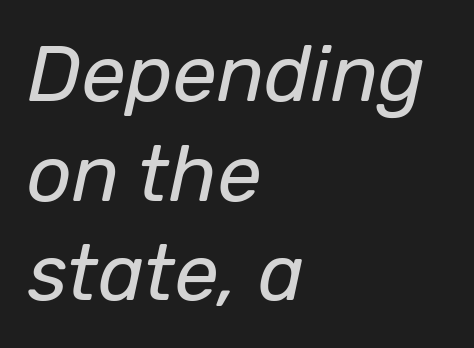
The image shows 79 px regular-weight type, italic (leaning right); set left-aligned, normal line spacing (1.26x), normal letter spacing, not underlined; low stroke contrast and a medium x-height.
